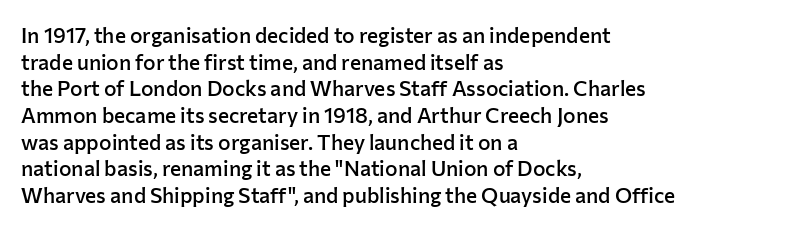
The image shows 21 px text type, upright; set left-aligned, normal line spacing (1.27x), normal letter spacing, not underlined.
